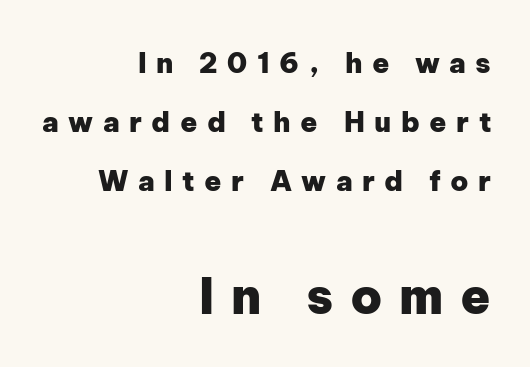
Is the letter spacing exaggerated? Yes — the characters are pushed far apart. The type sits square on the baseline with zero lean. Which chunk is bigger? The second one — the bottom block dwarfs the top. Descender tails drop into unmarked territory.
